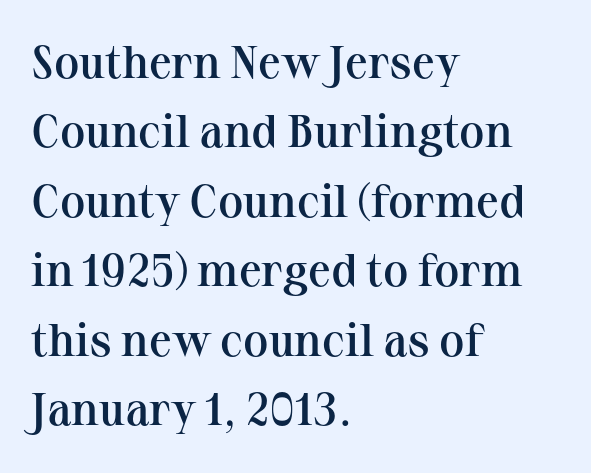
{"serif": "yes", "italic": "no", "bold": "semi", "weight": "semibold", "width": "normal", "stroke_contrast": "medium", "x_height": "medium", "monospaced": "no", "underline": "no", "align": "left", "line_spacing": "normal", "line_spacing_ratio": 1.51, "letter_spacing": "normal", "letter_spacing_em": 0.0, "glyph_px": 46}
